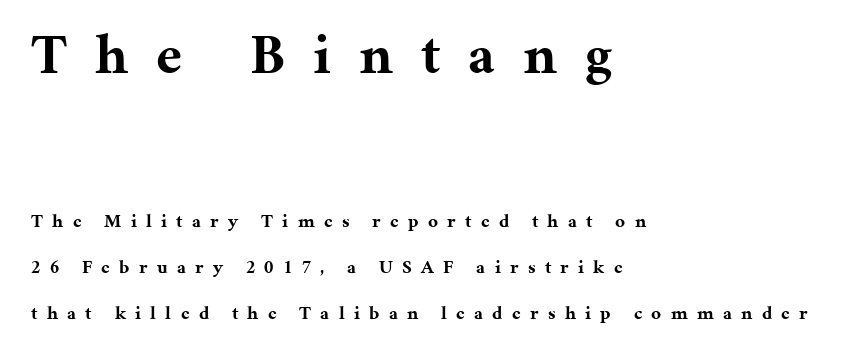
Q: Is the text bold? A: Yes.
Q: Is the text italic (slanted)? A: No, it is upright.
Q: Is the typeface a serif or a sans-serif typeface? A: Serif.
Q: Is the text underlined? A: No.
Q: How is the paragraph aligned? A: Left-aligned.
Q: Is the spacing between letters normal or unusually wide? A: Unusually wide.
Q: Is the spacing between lines tight, normal or loose? A: Loose.
Q: Which block of text is set in a larger size, the first (top) or the second (bottom)? A: The first (top) one.
Q: Width (condensed, normal, or wide)? A: Normal.
Q: Stroke contrast? A: Medium.
Q: x-height? A: Medium.
Q: Monospaced? A: No.
